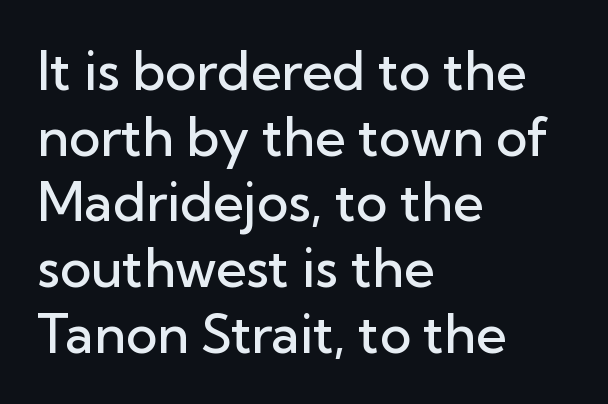
Horizontally, the lines are justified to the leading edge only. Anything drawn beneath the words? Only blank space. The gaps between neighbouring characters are ordinary and unremarkable. Each letter's strokes conclude bluntly, with no projecting serifs.
